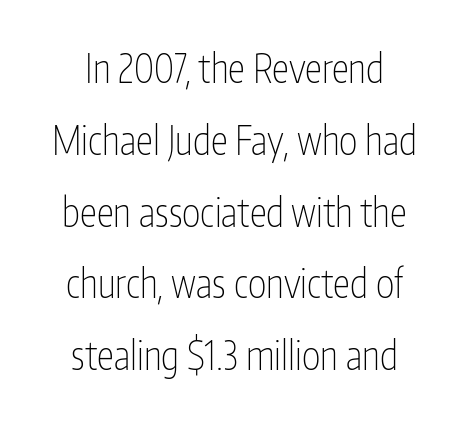
{"serif": "no", "italic": "no", "bold": "no", "weight": "thin", "width": "condensed", "stroke_contrast": "low", "x_height": "medium", "monospaced": "no", "underline": "no", "align": "center", "line_spacing_ratio": 1.84, "letter_spacing": "normal", "letter_spacing_em": 0.0, "glyph_px": 39}
